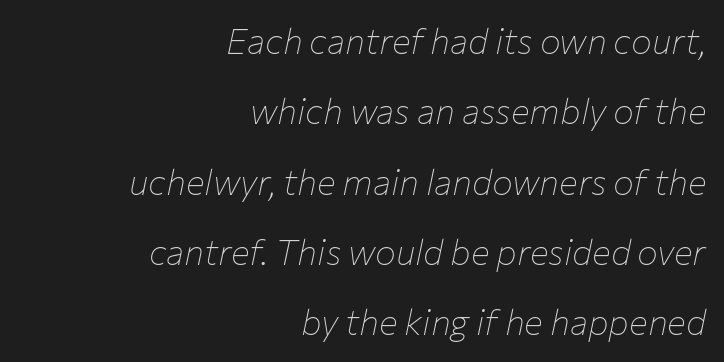
Q: Is the text bold? A: No.
Q: Is the text italic (slanted)? A: Yes, it leans right by about 12 degrees.
Q: Is the text underlined? A: No.
Q: How is the paragraph aligned? A: Right-aligned.
Q: Is the spacing between letters normal or unusually wide? A: Normal.
Q: Is the spacing between lines tight, normal or loose? A: Loose.
Q: Width (condensed, normal, or wide)? A: Normal.
Q: Stroke contrast? A: Low.
Q: x-height? A: Medium.
Q: Monospaced? A: No.
